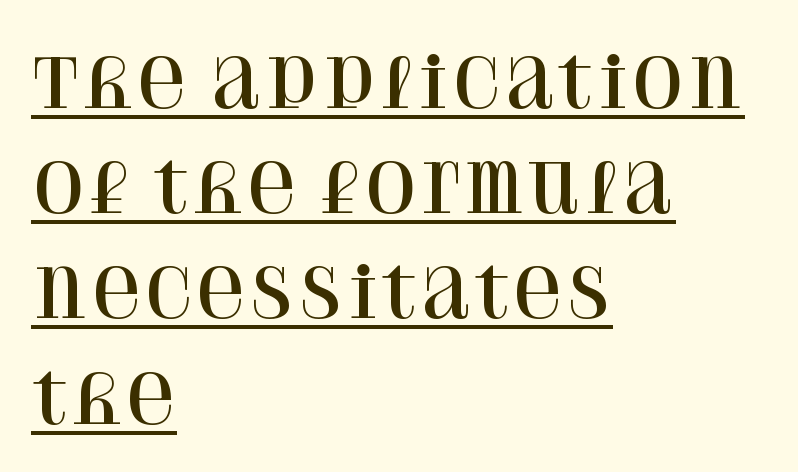
{"serif": "yes", "italic": "no", "width": "normal", "stroke_contrast": "high", "x_height": "large", "monospaced": "no", "underline": "yes", "align": "left", "line_spacing": "normal", "line_spacing_ratio": 1.57, "letter_spacing": "normal", "letter_spacing_em": 0.0, "glyph_px": 67}
